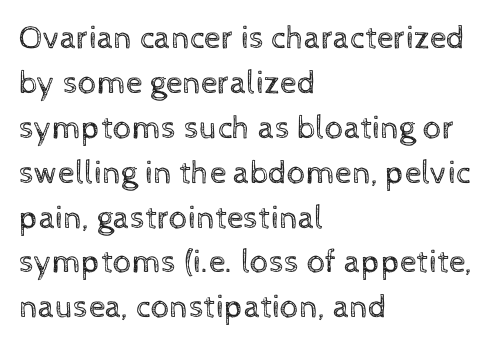
Clear beneath every line of the passage. The lines sit at an ordinary, default distance from one another. When letters stand straight like this, we call the style roman or upright. These lines stack with their left ends in a neat column. The letters look calm and open, with moderate or lighter stems.
